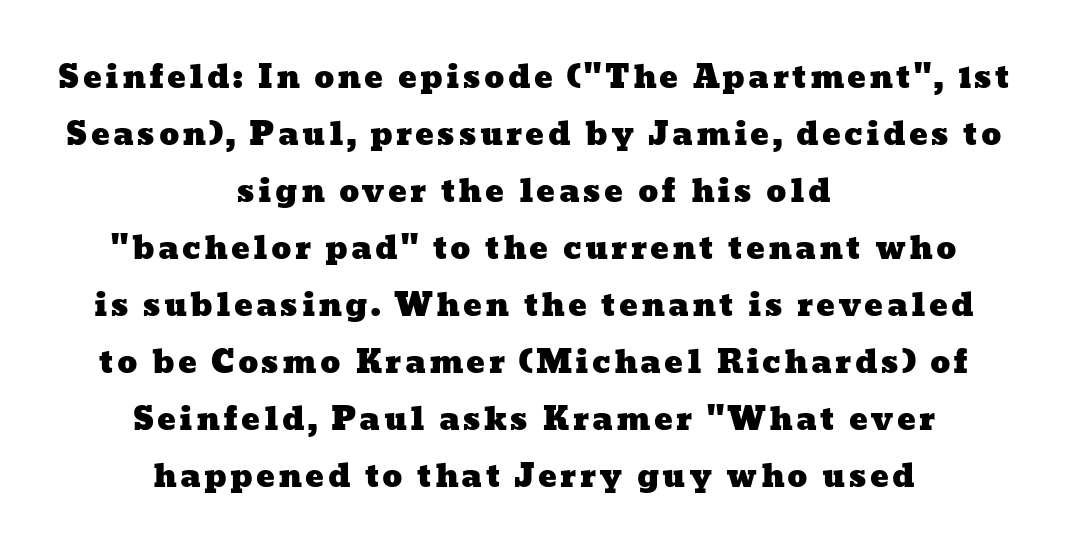
{"width": "wide", "stroke_contrast": "low", "x_height": "medium", "monospaced": "no", "underline": "no", "align": "center", "line_spacing_ratio": 1.84, "glyph_px": 31}
